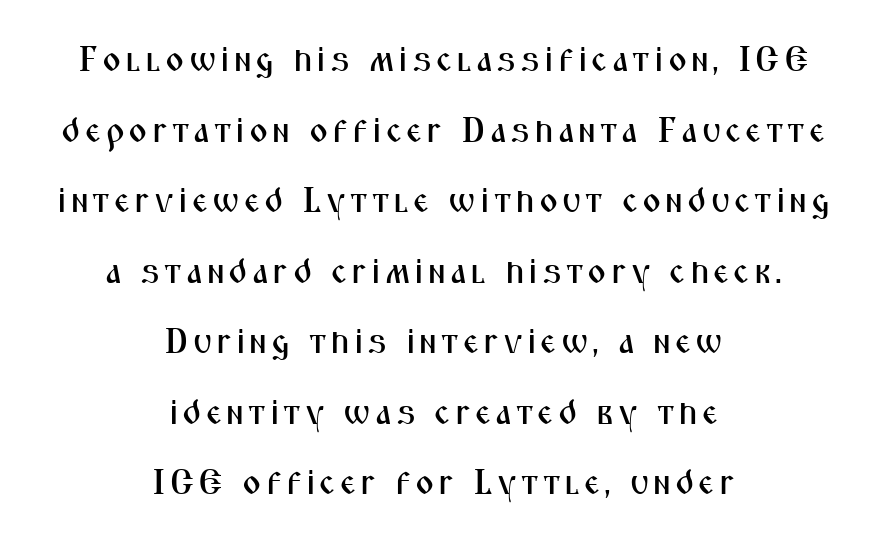
Here the designer chose a conventional face with non-uniform glyph widths. The glyphs are unaccompanied by any horizontal stroke below them. It's the straight-up-and-down kind of type. Classification — sans serif.
